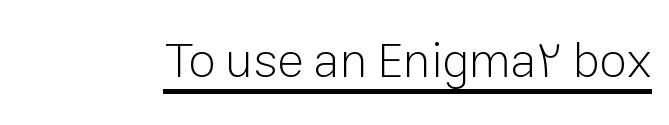
Varying glyph widths throughout — classic text-font behaviour. The sample's only ornament is a line tracing under the words. Compared with a typical body face, this is equally light or lighter still. The letters sit at their default tracking, neither squeezed nor spread. The letters stand straight up with perfectly vertical stems. The characters display no serif detailing; their extremities are plain.
